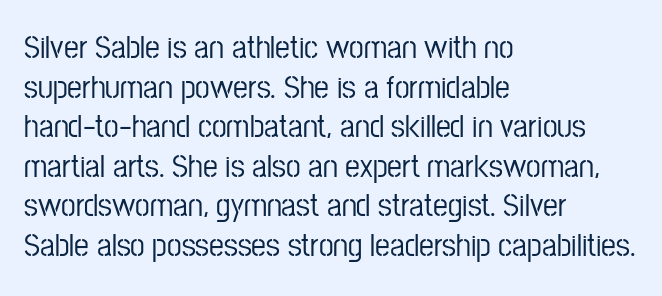
The image shows 33 px condensed sans-serif type, upright; set left-aligned, line spacing 1.2x, normal letter spacing, not underlined; low stroke contrast and a medium x-height.
